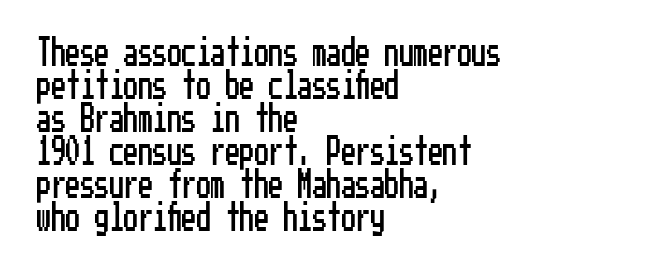
Q: Is the text italic (slanted)? A: No, it is upright.
Q: Is the typeface a serif or a sans-serif typeface? A: Sans-serif.
Q: Is the text underlined? A: No.
Q: How is the paragraph aligned? A: Left-aligned.
Q: Is the spacing between letters normal or unusually wide? A: Normal.
Q: Is the spacing between lines tight, normal or loose? A: Tight.
Q: Width (condensed, normal, or wide)? A: Condensed.
Q: Stroke contrast? A: Low.
Q: x-height? A: Medium.
